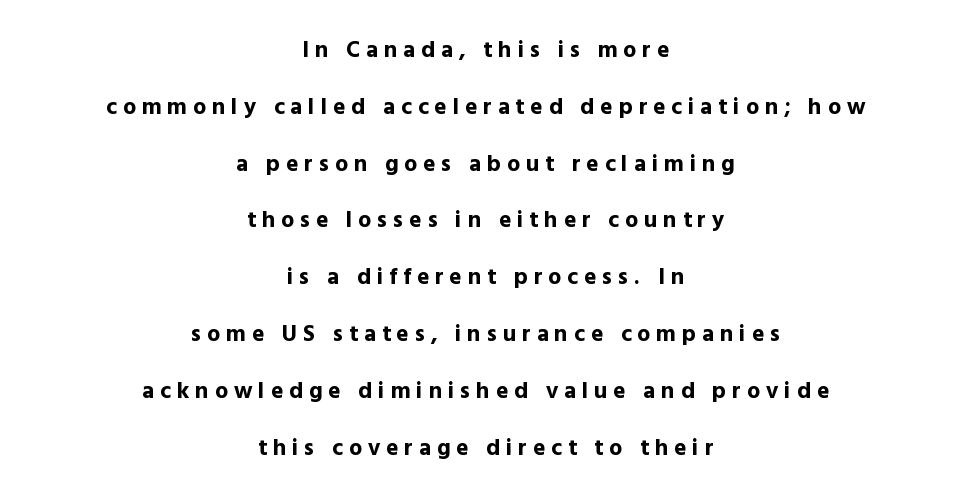
The image shows 23 px bold type, upright; set centered, loose line spacing (2.47x), unusually wide letter spacing (+0.26 em), not underlined.
